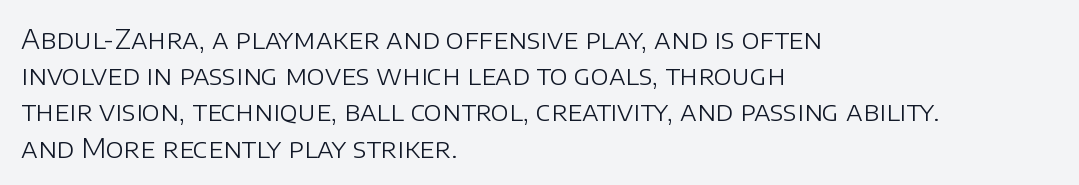
The image shows 27 px text type, upright; set left-aligned, normal line spacing (1.34x), normal letter spacing, not underlined.
